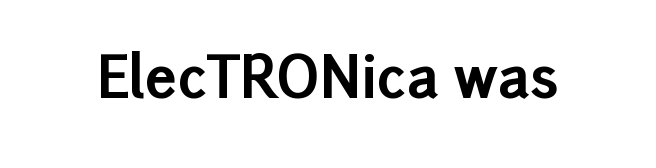
{"serif": "no", "italic": "no", "bold": "yes", "weight": "bold", "width": "normal", "stroke_contrast": "low", "x_height": "medium", "monospaced": "no", "underline": "no", "letter_spacing": "normal", "letter_spacing_em": 0.0, "glyph_px": 57}
